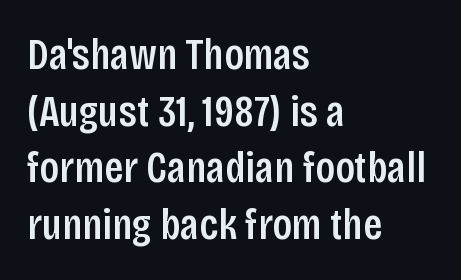
Looks like regular typesetting: each glyph gets only the width it needs. The letters stand straight up with perfectly vertical stems. Is this a sans? Yes — the strokes have no serifs. The face used here is rendered with its standard letterfit. The zone under the glyphs is completely vacant.
